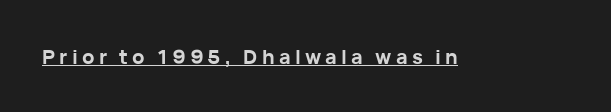
Q: Is the text bold? A: Yes.
Q: Is the text italic (slanted)? A: No, it is upright.
Q: Is the text underlined? A: Yes.
Q: Is the spacing between letters normal or unusually wide? A: Unusually wide.
